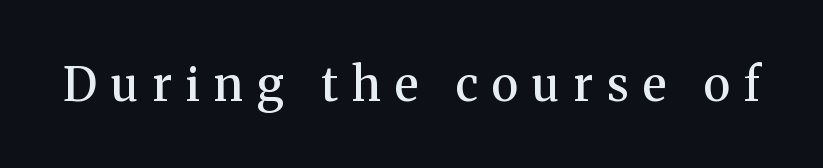
The text was rendered using a seriffed face with decorative stroke endings. A typesetter would call this proportional, since set widths differ per character. These lines have a slow, spaced-out rhythm from letter to letter. Italic: no, the glyphs are upright roman. Weight check: semibold — heavier than regular, not quite bold.
